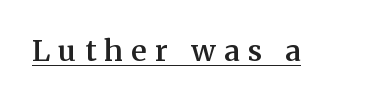
{"serif": "yes", "italic": "no", "bold": "semi", "weight": "semibold", "width": "normal", "stroke_contrast": "medium", "x_height": "medium", "monospaced": "no", "underline": "yes", "letter_spacing": "wide", "letter_spacing_em": 0.29, "glyph_px": 29}
